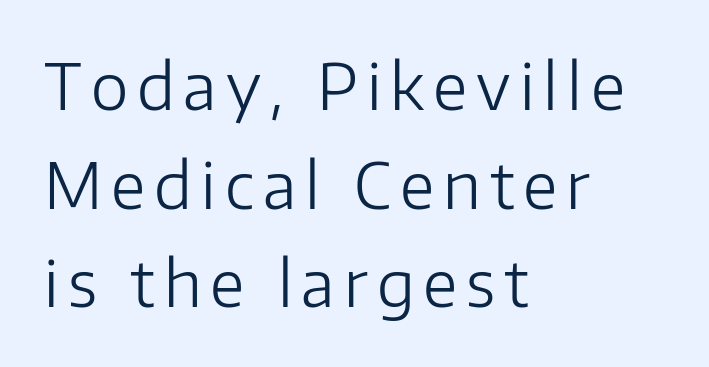
Are there feet on the stems? There aren't — it's a sans. Honestly, there is no underline to notice here at all. When letters stand straight like this, we call the style roman or upright. The characters are drawn with everyday or finer stroke widths. Looks like regular typesetting: each glyph gets only the width it needs. Successive baselines arrive at the customary interval.
